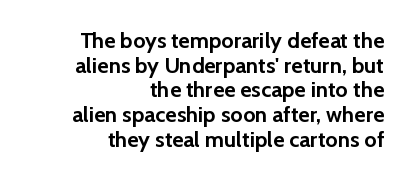
Q: Is the text bold? A: Yes.
Q: Is the text italic (slanted)? A: No, it is upright.
Q: Is the text underlined? A: No.
Q: How is the paragraph aligned? A: Right-aligned.
Q: Is the spacing between letters normal or unusually wide? A: Normal.
Q: Is the spacing between lines tight, normal or loose? A: Tight.
